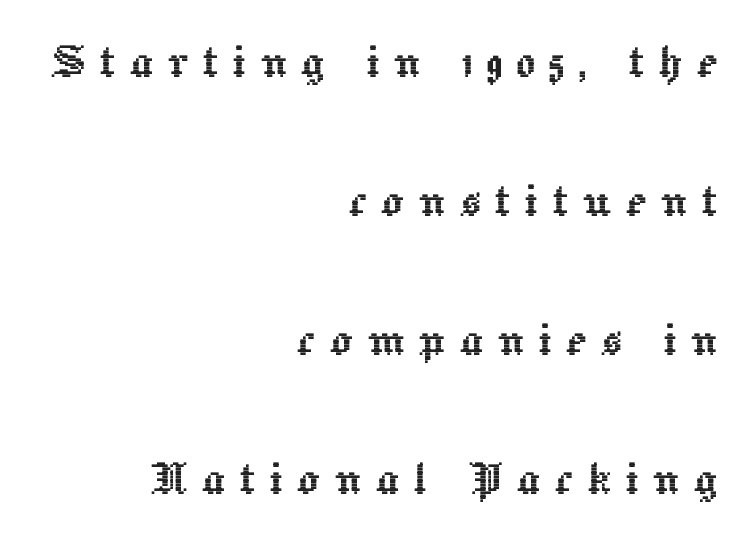
The image shows 56 px text type, upright; set right-aligned, loose line spacing (2.48x), unusually wide letter spacing (+0.25 em), not underlined; a medium x-height.
